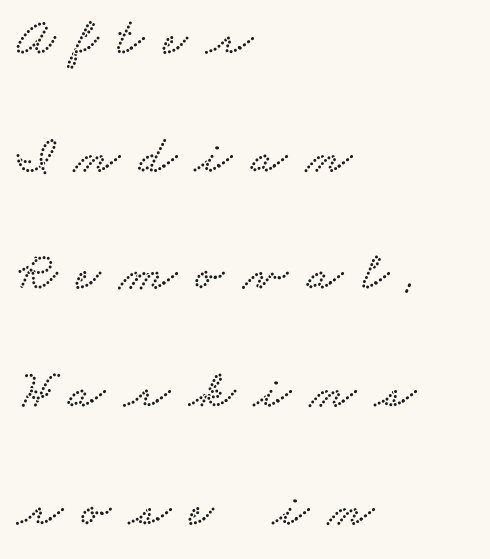
{"serif": "yes", "width": "wide", "stroke_contrast": "low", "x_height": "small", "monospaced": "no", "underline": "no", "align": "left", "line_spacing": "loose", "line_spacing_ratio": 2.22, "letter_spacing": "wide", "letter_spacing_em": 0.36, "glyph_px": 53}
